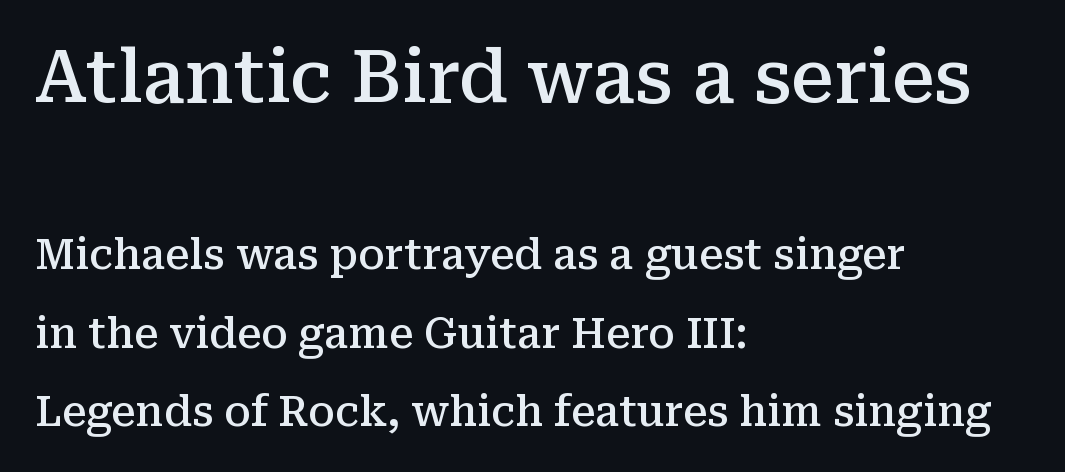
Bigger letters appear in the top chunk; the bottom chunk is reduced. A typesetter would call this proportional, since set widths differ per character. Moderately thickened strokes mark this as semibold type. This is serif lettering, the kind often seen in printed books. The baseline area is clear. Short and long lines alike share a common starting point at left.
